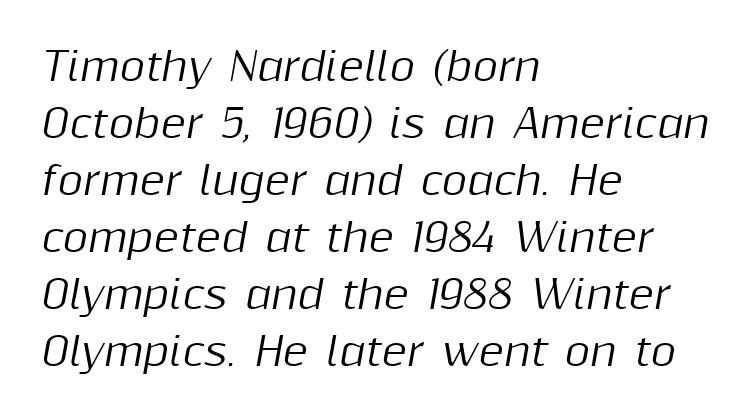
{"italic": "yes", "lean": "right", "slant_degrees": 10, "width": "normal", "stroke_contrast": "medium", "x_height": "medium", "monospaced": "no", "underline": "no", "align": "left", "line_spacing": "normal", "line_spacing_ratio": 1.46, "letter_spacing": "normal", "letter_spacing_em": 0.0, "glyph_px": 39}
